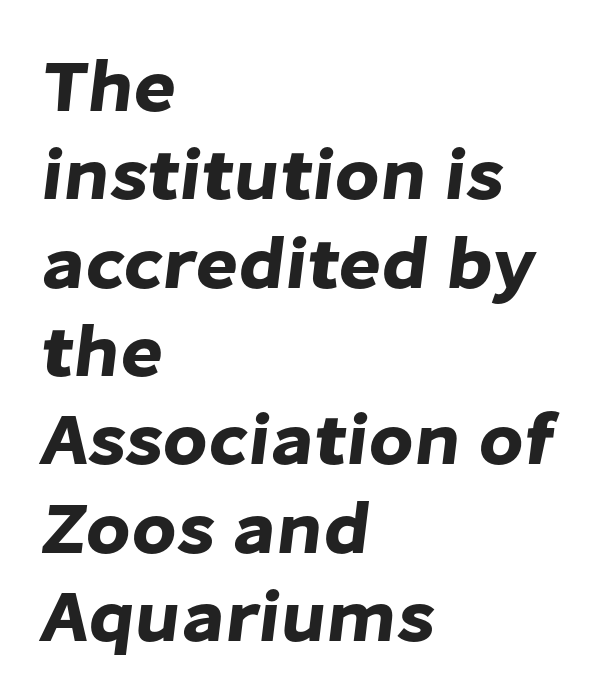
{"serif": "no", "width": "normal", "stroke_contrast": "low", "x_height": "medium", "monospaced": "no", "underline": "no", "align": "left", "line_spacing_ratio": 1.21, "letter_spacing": "normal", "letter_spacing_em": 0.0, "glyph_px": 73}
